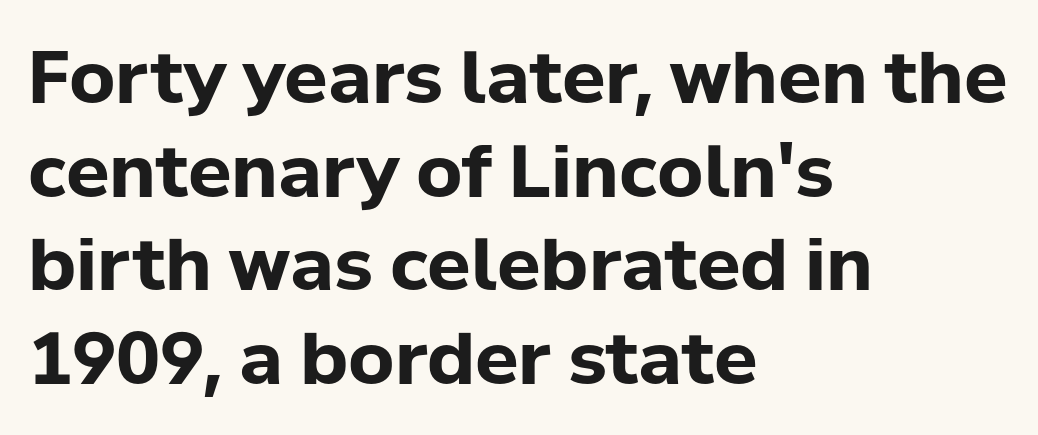
The image shows 72 px bold sans-serif type, upright; set left-aligned, normal line spacing (1.3x), normal letter spacing, not underlined; low stroke contrast and a medium x-height.
